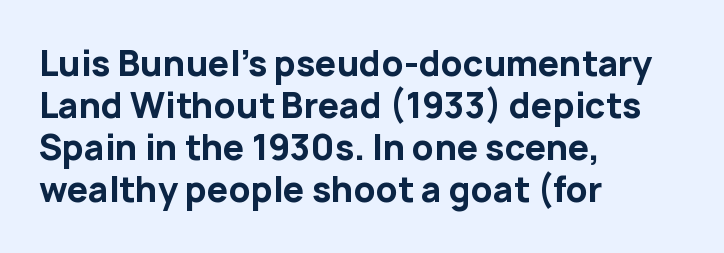
Q: Is the text bold? A: Yes.
Q: Is the text italic (slanted)? A: No, it is upright.
Q: Is the typeface a serif or a sans-serif typeface? A: Sans-serif.
Q: Is the text underlined? A: No.
Q: How is the paragraph aligned? A: Left-aligned.
Q: Is the spacing between letters normal or unusually wide? A: Normal.
Q: Width (condensed, normal, or wide)? A: Normal.
Q: Stroke contrast? A: Low.
Q: x-height? A: Medium.
Q: Monospaced? A: No.
